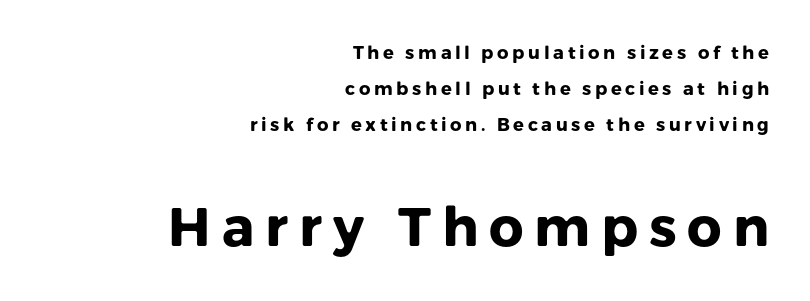
The image shows 54 px heavy sans-serif type, upright; set right-aligned, loose line spacing (2.01x), unusually wide letter spacing (+0.2 em), not underlined; the second (bottom) block is 3.0x larger; low stroke contrast and a medium x-height.
